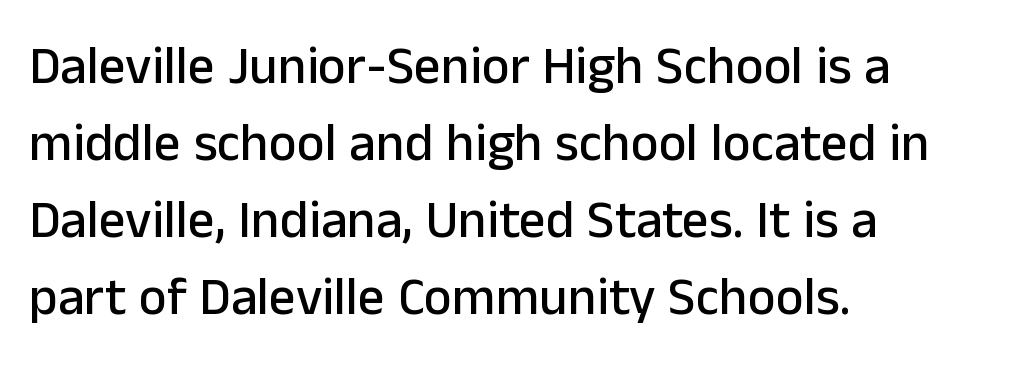
{"serif": "no", "italic": "no", "width": "normal", "stroke_contrast": "low", "x_height": "medium", "monospaced": "no", "underline": "no", "align": "left", "line_spacing": "normal", "line_spacing_ratio": 1.45, "letter_spacing": "normal", "letter_spacing_em": 0.0, "glyph_px": 53}
